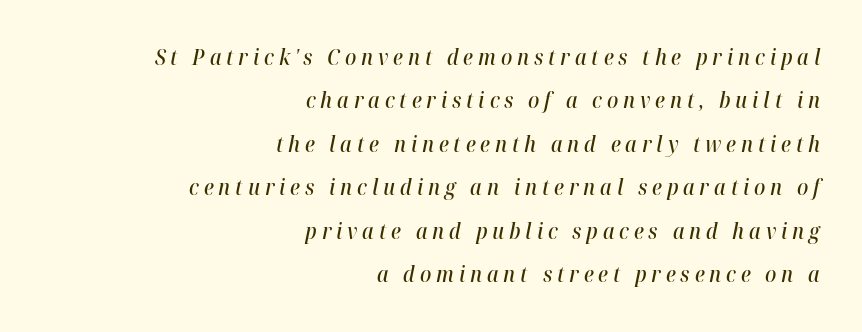
Q: Is the text bold? A: Semi-bold.
Q: Is the text italic (slanted)? A: Yes, it leans right by about 12 degrees.
Q: Is the text underlined? A: No.
Q: How is the paragraph aligned? A: Right-aligned.
Q: Is the spacing between letters normal or unusually wide? A: Unusually wide.
Q: Is the spacing between lines tight, normal or loose? A: Loose.
